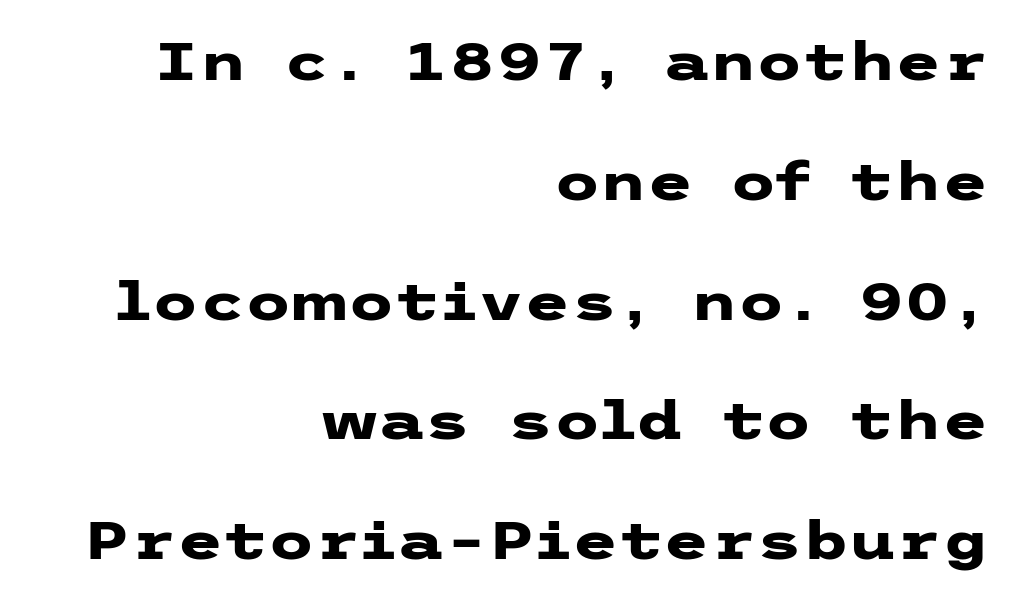
{"serif": "no", "italic": "no", "bold": "yes", "weight": "heavy", "width": "wide", "stroke_contrast": "low", "x_height": "medium", "underline": "no", "align": "right", "line_spacing": "loose", "line_spacing_ratio": 2.26, "letter_spacing": "normal", "letter_spacing_em": 0.0, "glyph_px": 53}
